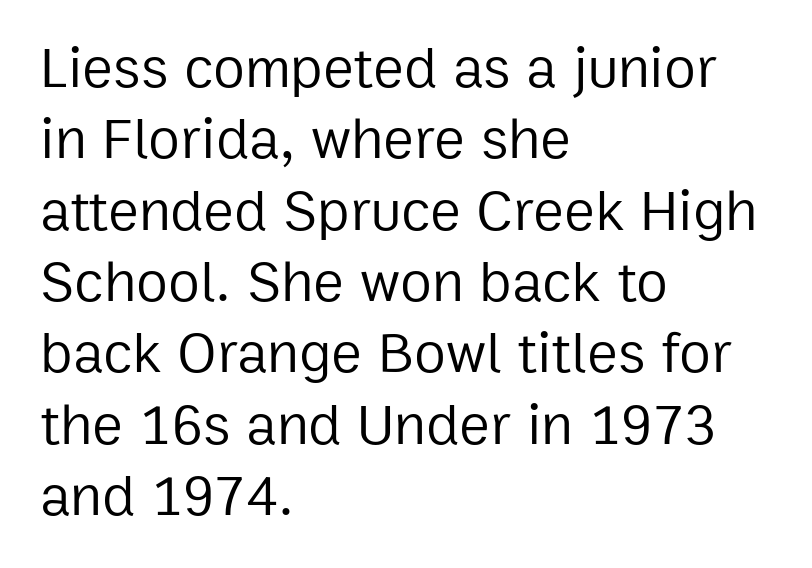
Q: Is the text bold? A: No.
Q: Is the text italic (slanted)? A: No, it is upright.
Q: Is the typeface a serif or a sans-serif typeface? A: Sans-serif.
Q: Is the text underlined? A: No.
Q: How is the paragraph aligned? A: Left-aligned.
Q: Is the spacing between letters normal or unusually wide? A: Normal.
Q: Width (condensed, normal, or wide)? A: Normal.
Q: Stroke contrast? A: Low.
Q: x-height? A: Medium.
Q: Monospaced? A: No.
